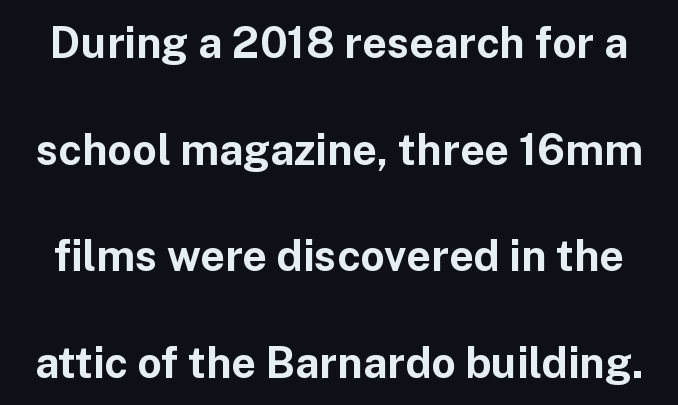
Q: Is the text bold? A: Yes.
Q: Is the text italic (slanted)? A: No, it is upright.
Q: Is the typeface a serif or a sans-serif typeface? A: Sans-serif.
Q: Is the text underlined? A: No.
Q: Is the spacing between letters normal or unusually wide? A: Normal.
Q: Is the spacing between lines tight, normal or loose? A: Loose.
Q: Width (condensed, normal, or wide)? A: Normal.
Q: Stroke contrast? A: Low.
Q: x-height? A: Medium.
Q: Monospaced? A: No.
